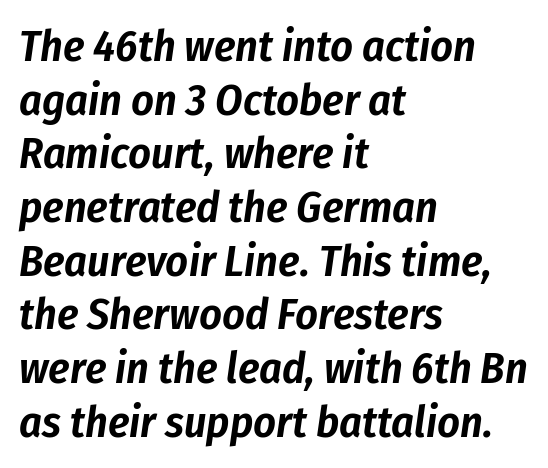
Q: Is the text italic (slanted)? A: Yes, it leans right by about 8 degrees.
Q: Is the text underlined? A: No.
Q: How is the paragraph aligned? A: Left-aligned.
Q: Is the spacing between letters normal or unusually wide? A: Normal.
Q: Width (condensed, normal, or wide)? A: Condensed.
Q: Stroke contrast? A: Low.
Q: x-height? A: Medium.
Q: Monospaced? A: No.
